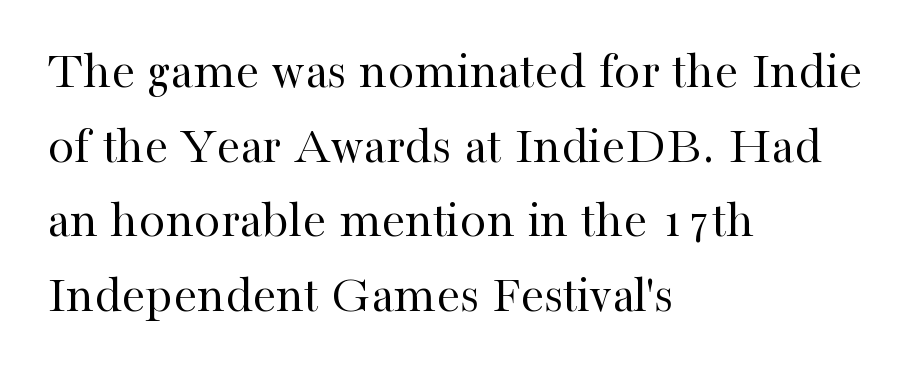
Q: Is the text bold? A: No.
Q: Is the text italic (slanted)? A: No, it is upright.
Q: Is the typeface a serif or a sans-serif typeface? A: Serif.
Q: Is the text underlined? A: No.
Q: How is the paragraph aligned? A: Left-aligned.
Q: Is the spacing between letters normal or unusually wide? A: Normal.
Q: Is the spacing between lines tight, normal or loose? A: Normal.
Q: Width (condensed, normal, or wide)? A: Normal.
Q: Stroke contrast? A: High.
Q: x-height? A: Medium.
Q: Monospaced? A: No.
